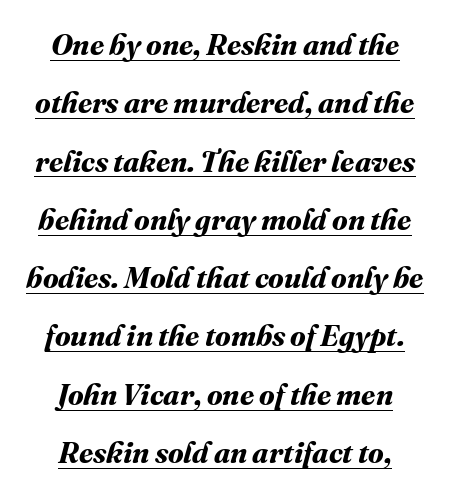
{"bold": "yes", "weight": "bold", "width": "normal", "stroke_contrast": "medium", "x_height": "medium", "monospaced": "no", "underline": "yes", "align": "center", "line_spacing": "loose", "line_spacing_ratio": 2.01, "letter_spacing": "normal", "letter_spacing_em": 0.0, "glyph_px": 29}
